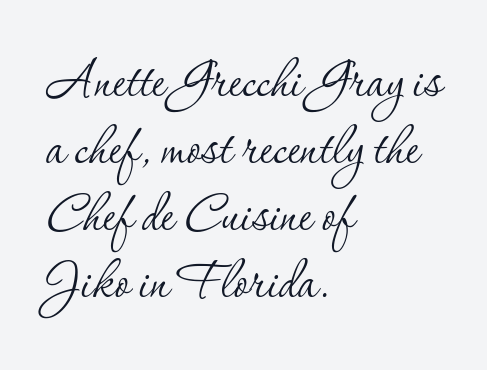
The image shows 65 px thin serif type; set left-aligned, tight line spacing (1.03x), normal letter spacing, not underlined; low stroke contrast and a small x-height.
